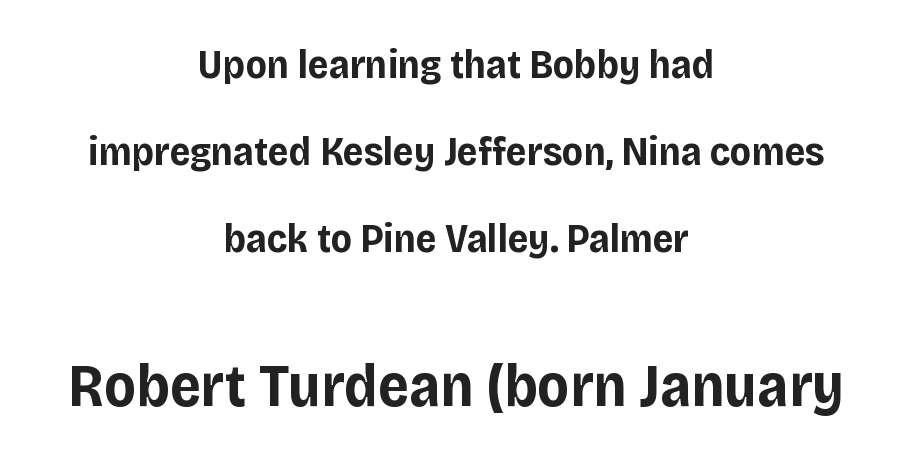
Layout note: lines centered. What's the leading like? Stretched, with rows far apart. A typesetter would call this zero additional tracking. The second block has been scaled up relative to the first. I'd call this a sans setting — the letters go barefoot. The string is rendered with underlining switched off.
